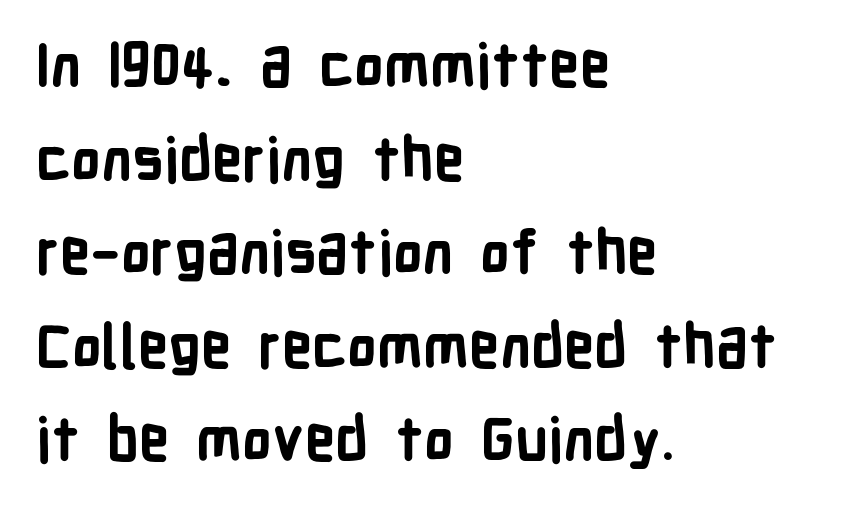
These lines stack with their left ends in a neat column. The face used here is a sans, in the tradition of grotesques and geometrics. Varying glyph widths throughout — classic text-font behaviour. Strong, thick strokes mark this as bold type. Underlining? Definitely not there. A normal amount of white space separates one row of letters from the next.
